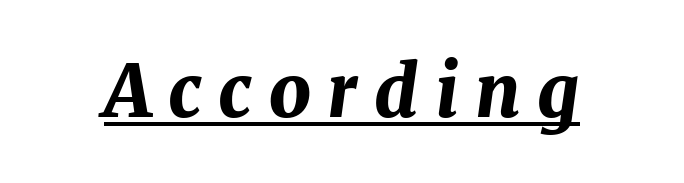
Designer's note — italics engaged. The specimen includes a rule beneath the text block's lines. The face used here is rendered with a markedly widened letterfit. These words are printed bold, with thick strokes throughout.
